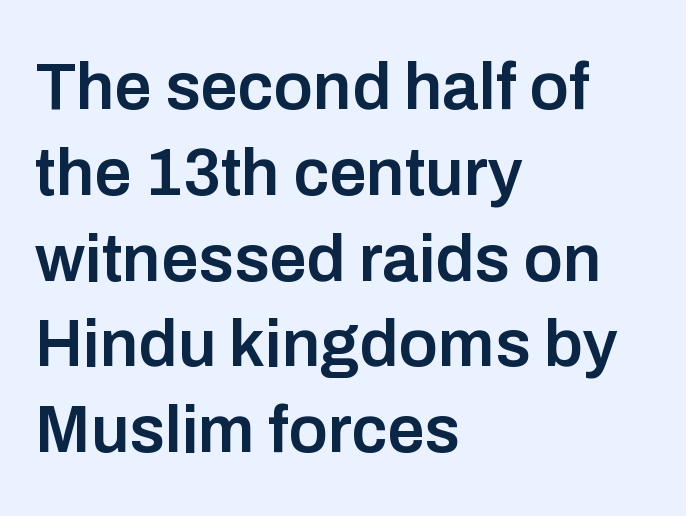
{"serif": "no", "italic": "no", "bold": "semi", "weight": "semibold", "width": "normal", "stroke_contrast": "low", "x_height": "medium", "monospaced": "no", "underline": "no", "align": "left", "line_spacing": "normal", "line_spacing_ratio": 1.3, "letter_spacing": "normal", "letter_spacing_em": 0.0, "glyph_px": 66}
